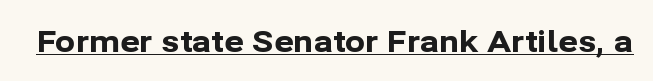
These words are printed bold, with thick strokes throughout. Varying glyph widths throughout — classic text-font behaviour. Words appear dense and cohesive because spacing is normal. The designer went with a sans here, leaving each stem footless.
